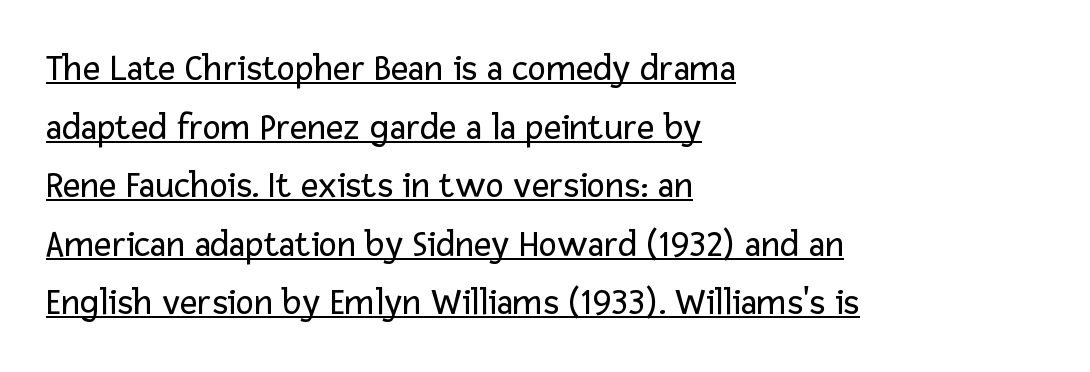
The image shows 38 px regular-weight sans-serif type, upright; set left-aligned, normal line spacing (1.54x), normal letter spacing, underlined; low stroke contrast and a medium x-height.
